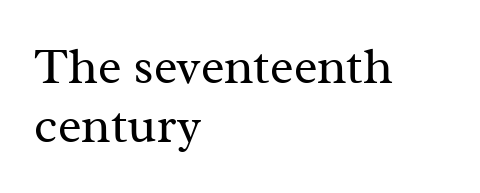
Q: Is the text bold? A: No.
Q: Is the text italic (slanted)? A: No, it is upright.
Q: Is the typeface a serif or a sans-serif typeface? A: Serif.
Q: Is the text underlined? A: No.
Q: How is the paragraph aligned? A: Left-aligned.
Q: Is the spacing between letters normal or unusually wide? A: Normal.
Q: Width (condensed, normal, or wide)? A: Normal.
Q: Stroke contrast? A: Medium.
Q: x-height? A: Medium.
Q: Monospaced? A: No.
